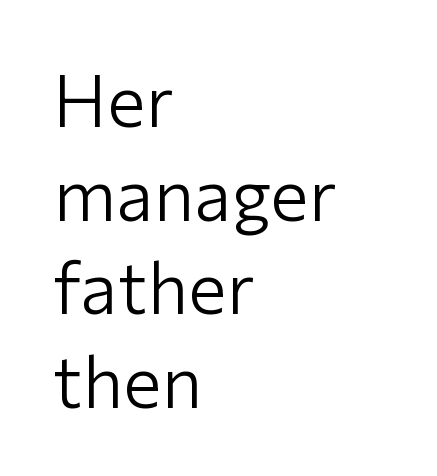
{"serif": "no", "italic": "no", "bold": "no", "weight": "light", "width": "normal", "stroke_contrast": "low", "x_height": "medium", "monospaced": "no", "underline": "no", "align": "left", "line_spacing": "normal", "line_spacing_ratio": 1.3, "letter_spacing": "normal", "letter_spacing_em": 0.0, "glyph_px": 72}
